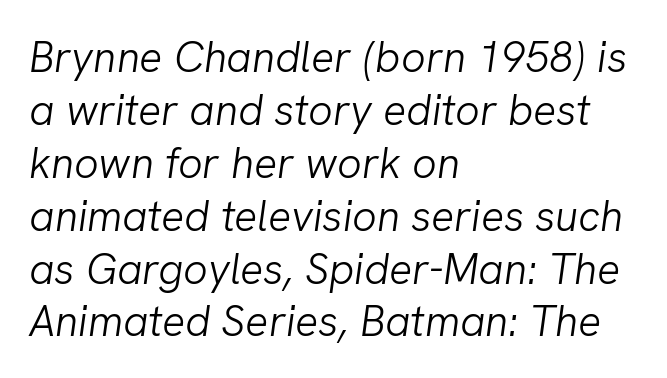
Q: Is the text bold? A: No.
Q: Is the text italic (slanted)? A: Yes, it leans right by about 8 degrees.
Q: Is the text underlined? A: No.
Q: How is the paragraph aligned? A: Left-aligned.
Q: Is the spacing between letters normal or unusually wide? A: Normal.
Q: Width (condensed, normal, or wide)? A: Normal.
Q: Stroke contrast? A: Low.
Q: x-height? A: Medium.
Q: Monospaced? A: No.
